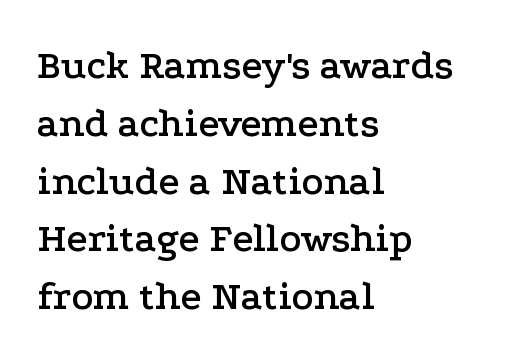
Here the glyphs are tracked normally, forming tight word shapes. Only glyphs here, with clear space below each row. The designer left line spacing at the default. Each letter keeps its own natural width here, so spacing adapts to shape.
